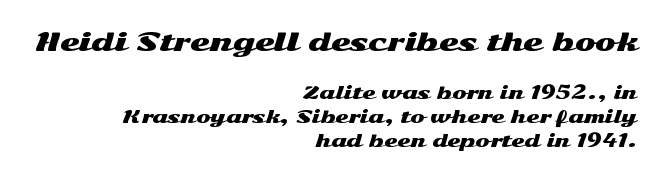
The image shows 25 px text type; set right-aligned, normal line spacing (1.43x), normal letter spacing, not underlined; the first (top) block is 1.47x larger.
